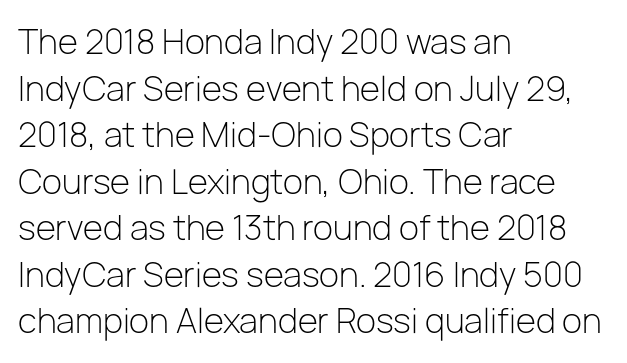
The passage shown is typed in a proportional face where columns would drift. The letters carry no serifs — their stems end cleanly without finishing strokes. Compared with typical paragraphs, the rows here are spaced about the same. The face used here is rendered with its standard letterfit. Bare-footed words on every line. The lettering stays uniformly vertical, giving the passage a roman look.
